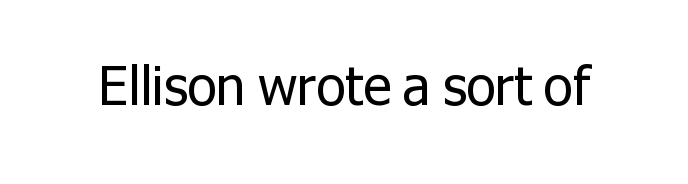
{"serif": "no", "italic": "no", "bold": "no", "weight": "regular", "width": "normal", "stroke_contrast": "low", "x_height": "medium", "monospaced": "no", "underline": "no", "letter_spacing": "normal", "letter_spacing_em": 0.0, "glyph_px": 53}
